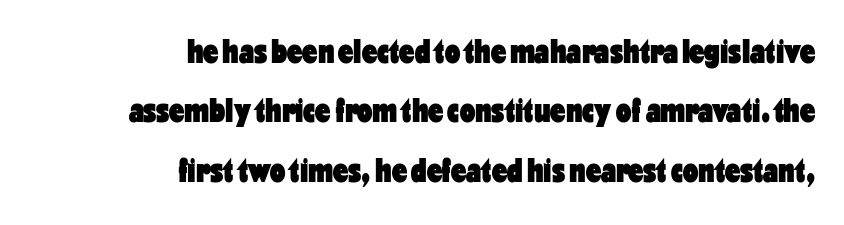
Q: Is the text bold? A: Yes.
Q: Is the text italic (slanted)? A: No, it is upright.
Q: Is the typeface a serif or a sans-serif typeface? A: Sans-serif.
Q: Is the text underlined? A: No.
Q: How is the paragraph aligned? A: Right-aligned.
Q: Is the spacing between letters normal or unusually wide? A: Normal.
Q: Width (condensed, normal, or wide)? A: Condensed.
Q: Stroke contrast? A: Low.
Q: x-height? A: Medium.
Q: Monospaced? A: No.
